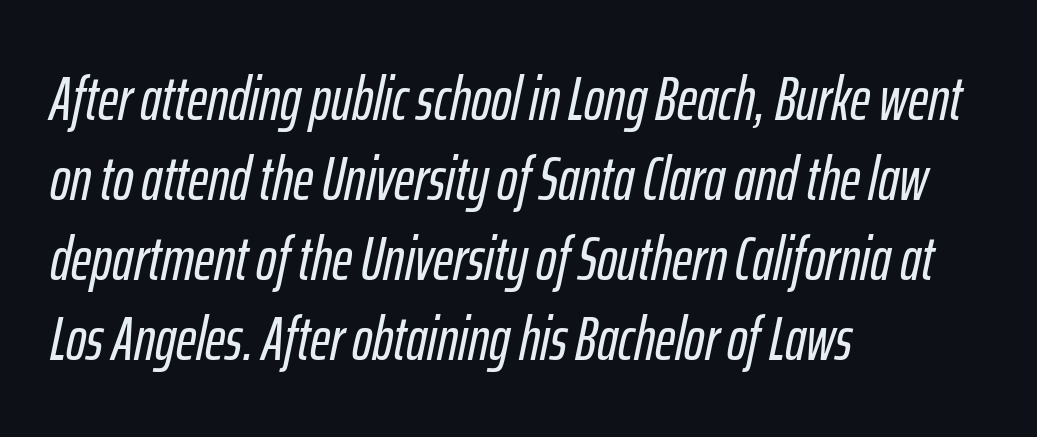
Between one letter and the next there's only the usual sliver of space. Typeset ragged right — the left edge is the straight one. Quick note: interline space is typical. In terms of posture, this sample is oblique. A bare baseline throughout the passage.
